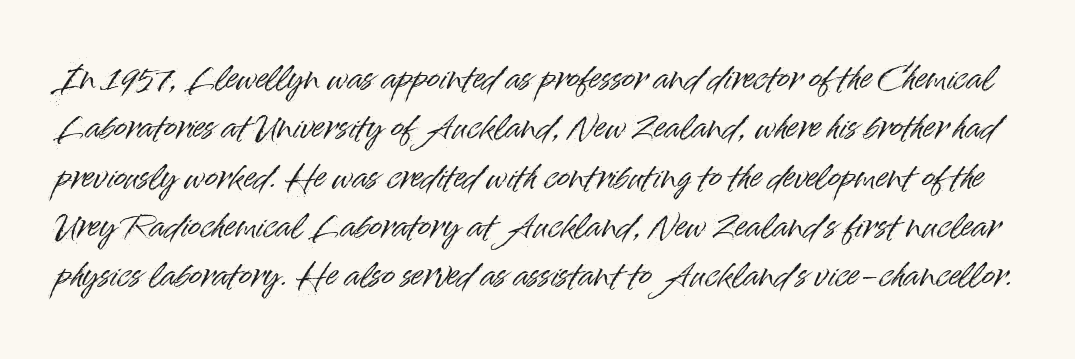
The image shows 31 px sans-serif type; set normal line spacing (1.59x), normal letter spacing, not underlined; high stroke contrast and a small x-height.
